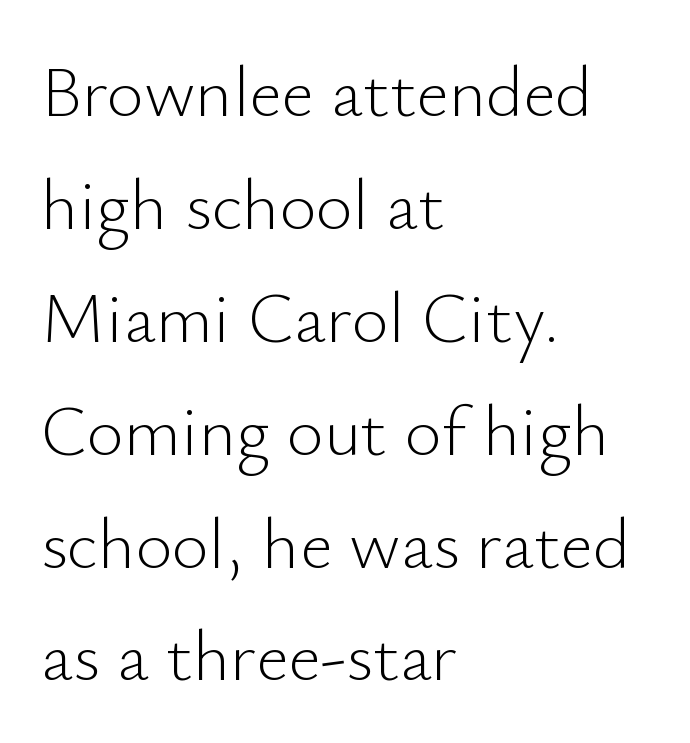
A typesetter would call this zero additional tracking. The strokes carry an ordinary text weight at most. Typographically, this falls in the sans-serif category. Does the lettering tilt? It doesn't — this is upright.
